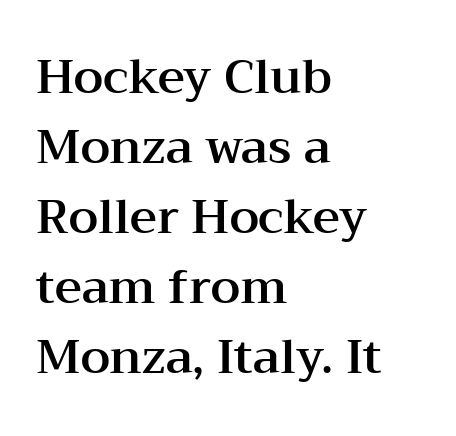
Nope, not italic — everything's standing straight. Horizontal bands of white between lines are of average thickness. The setting favours the left margin, as ordinary paragraphs usually do. These lines are rendered in a variable-pitch font. The type is set solid horizontally, with unmodified tracking. Words float on clear page, feet unadorned.
